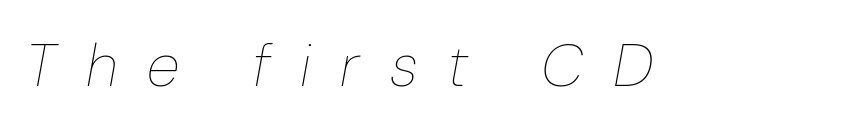
{"italic": "yes", "lean": "right", "slant_degrees": 10, "bold": "no", "weight": "thin", "width": "normal", "stroke_contrast": "low", "x_height": "medium", "monospaced": "no", "underline": "no", "letter_spacing": "wide", "letter_spacing_em": 0.49, "glyph_px": 61}
